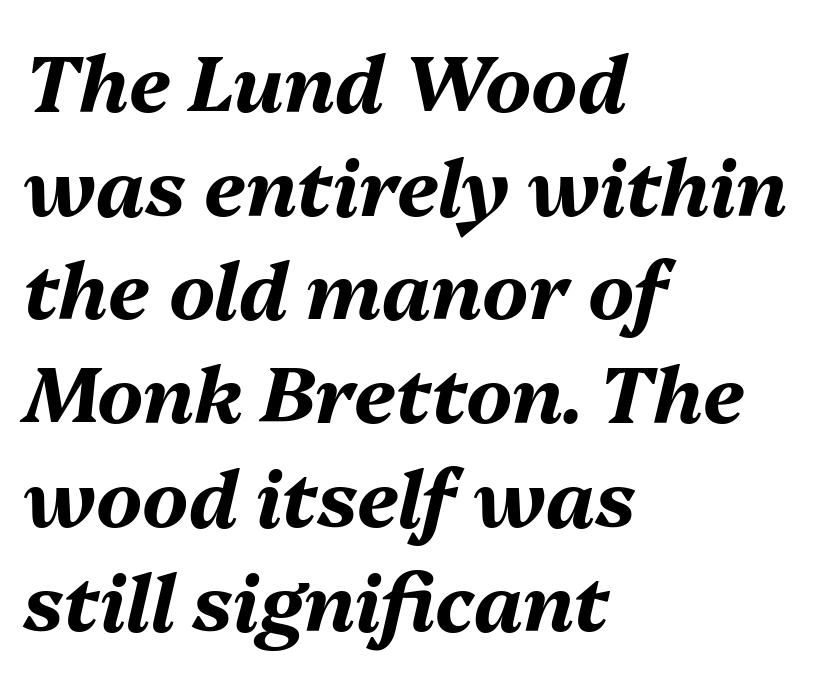
Q: Is the text bold? A: Yes.
Q: Is the text italic (slanted)? A: Yes, it leans right by about 13 degrees.
Q: Is the text underlined? A: No.
Q: How is the paragraph aligned? A: Left-aligned.
Q: Is the spacing between letters normal or unusually wide? A: Normal.
Q: Is the spacing between lines tight, normal or loose? A: Normal.
Q: Width (condensed, normal, or wide)? A: Normal.
Q: Stroke contrast? A: Medium.
Q: x-height? A: Medium.
Q: Monospaced? A: No.
